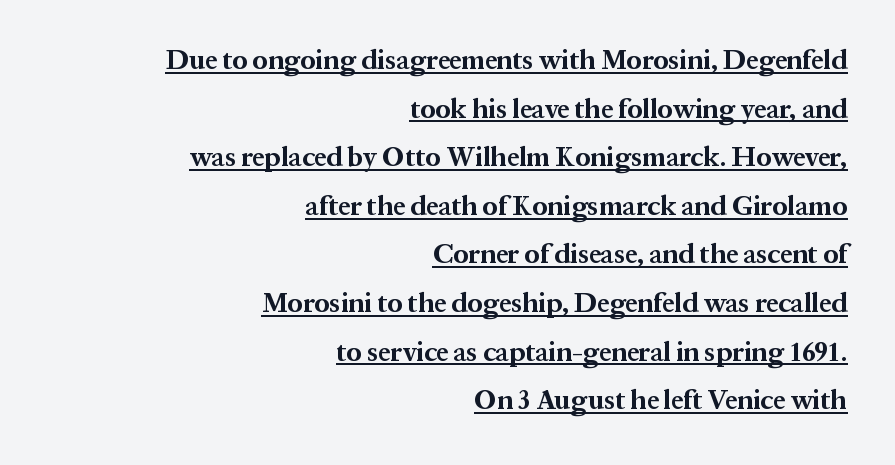
Q: Is the text bold? A: Yes.
Q: Is the text italic (slanted)? A: No, it is upright.
Q: Is the text underlined? A: Yes.
Q: How is the paragraph aligned? A: Right-aligned.
Q: Is the spacing between letters normal or unusually wide? A: Normal.
